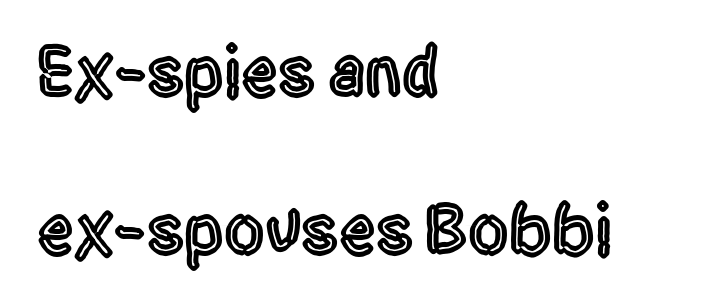
No word sits above an underline. Spacing between characters is what you'd get straight out of the box. Line spacing here is loose. Every stem runs plumb, perpendicular to the baseline.
